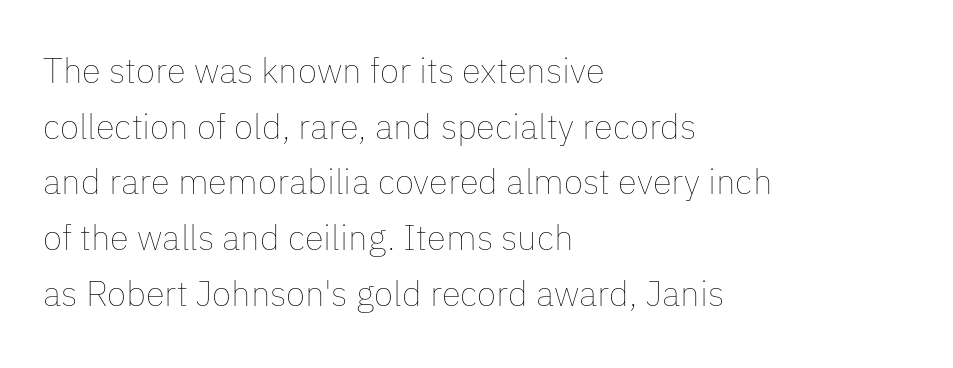
The image shows 35 px thin type, upright; set left-aligned, normal line spacing (1.59x), normal letter spacing, not underlined; low stroke contrast and a medium x-height.
